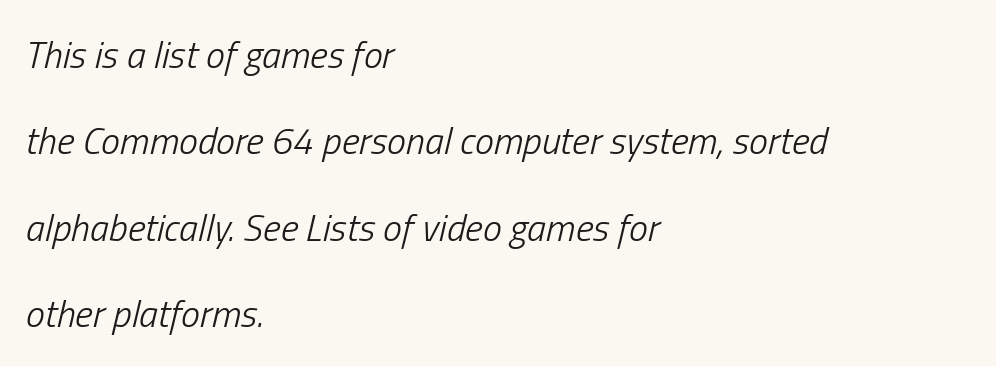
Q: Is the text bold? A: No.
Q: Is the text italic (slanted)? A: Yes, it leans right by about 13 degrees.
Q: Is the text underlined? A: No.
Q: How is the paragraph aligned? A: Left-aligned.
Q: Is the spacing between letters normal or unusually wide? A: Normal.
Q: Is the spacing between lines tight, normal or loose? A: Loose.
Q: Width (condensed, normal, or wide)? A: Condensed.
Q: Stroke contrast? A: Low.
Q: x-height? A: Medium.
Q: Monospaced? A: No.
